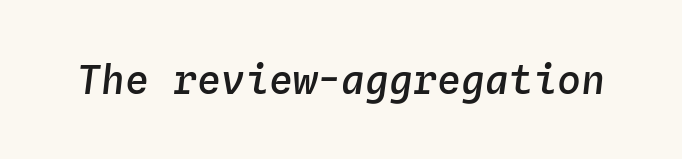
Q: Is the text bold? A: Semi-bold.
Q: Is the text italic (slanted)? A: Yes, it leans right by about 4 degrees.
Q: Is the text underlined? A: No.
Q: Is the spacing between letters normal or unusually wide? A: Normal.
Q: Width (condensed, normal, or wide)? A: Normal.
Q: Stroke contrast? A: Low.
Q: x-height? A: Medium.
Q: Monospaced? A: Yes.
